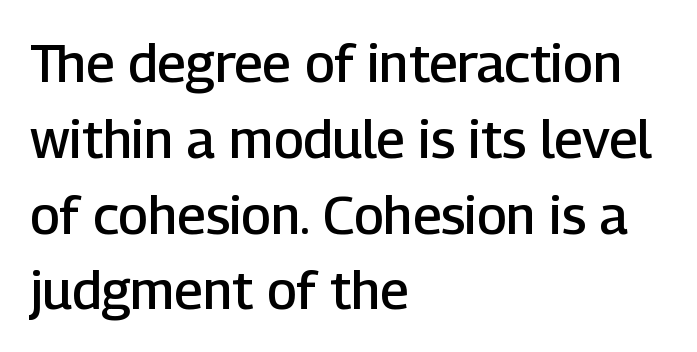
These lines are rendered in a variable-pitch font. Summary of weight: moderately heavy, a semibold. The rendering anchors every line to the left-hand side. Observe the absence of serifs on each vertical stroke in this sample. The face used here is rendered with its standard letterfit. Posture: vertical.
